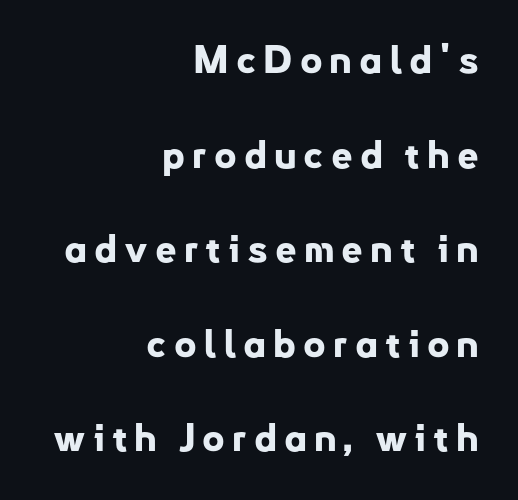
Compared with an ordinary text face, these strokes are far heavier — a full bold. You could fit nearly another row in the gap between these rows. The rag falls on the left side of this text block. Think of a printed novel: that variable character pitch is what you see here. Regarding serifs, this sample does without them. The specimen omits any rule beneath the text block's lines.
